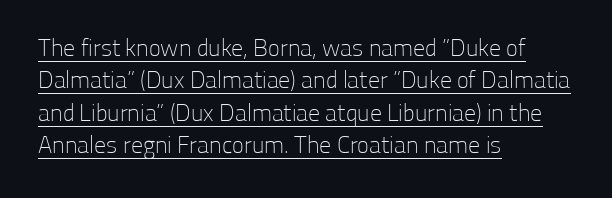
The image shows 24 px text type, upright; set left-aligned, normal line spacing (1.35x), normal letter spacing, underlined.
